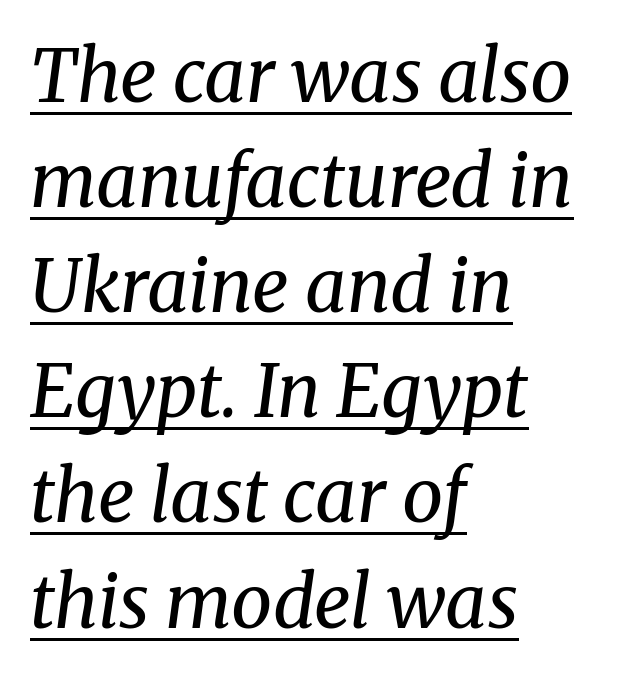
Q: Is the text bold? A: No.
Q: Is the text italic (slanted)? A: Yes, it leans right by about 8 degrees.
Q: Is the typeface a serif or a sans-serif typeface? A: Serif.
Q: Is the text underlined? A: Yes.
Q: How is the paragraph aligned? A: Left-aligned.
Q: Is the spacing between letters normal or unusually wide? A: Normal.
Q: Is the spacing between lines tight, normal or loose? A: Normal.
Q: Width (condensed, normal, or wide)? A: Normal.
Q: Stroke contrast? A: Medium.
Q: x-height? A: Medium.
Q: Monospaced? A: No.
